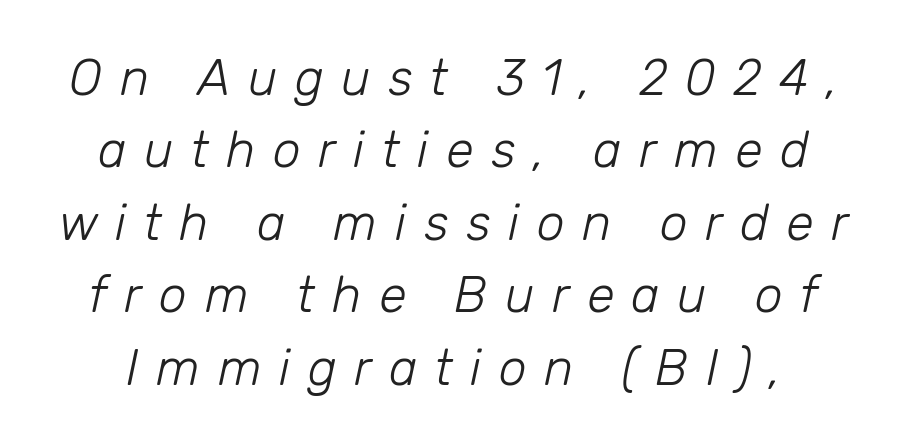
Q: Is the text bold? A: No.
Q: Is the text italic (slanted)? A: Yes, it leans right by about 12 degrees.
Q: Is the text underlined? A: No.
Q: Is the spacing between letters normal or unusually wide? A: Unusually wide.
Q: Is the spacing between lines tight, normal or loose? A: Normal.
Q: Width (condensed, normal, or wide)? A: Normal.
Q: Stroke contrast? A: Low.
Q: x-height? A: Medium.
Q: Monospaced? A: No.
